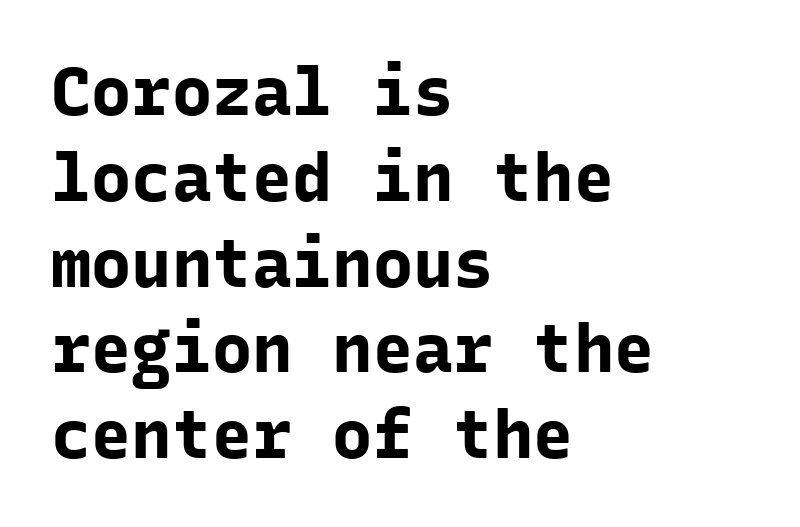
The glyphs have the mass of a bold cut. Interline gaps are of average width in this sample. Caption: multi-line text, flush left, ragged right. The glyphs are unaccompanied by any horizontal stroke below them. These lines keep a tight, regular rhythm from letter to letter. Is this a fixed-width face? Yes — each glyph sits in an identical cell.
